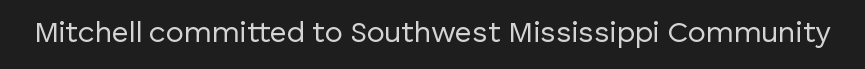
The image shows 30 px regular-weight sans-serif type, upright; set normal letter spacing, not underlined; low stroke contrast and a medium x-height.
